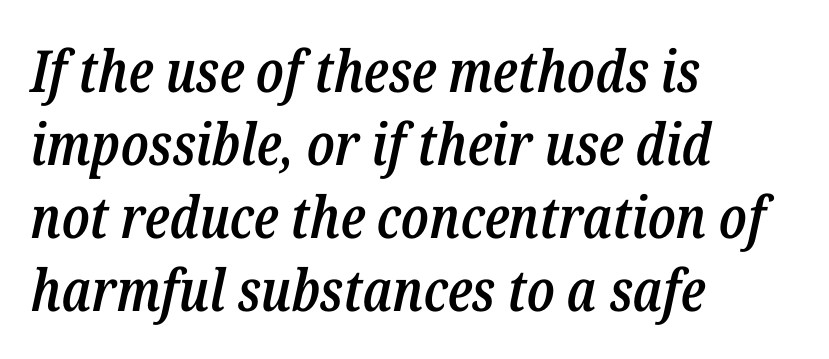
The image shows 58 px semibold, condensed type, italic (leaning right); set left-aligned, normal line spacing (1.26x), normal letter spacing, not underlined; low stroke contrast and a medium x-height.
